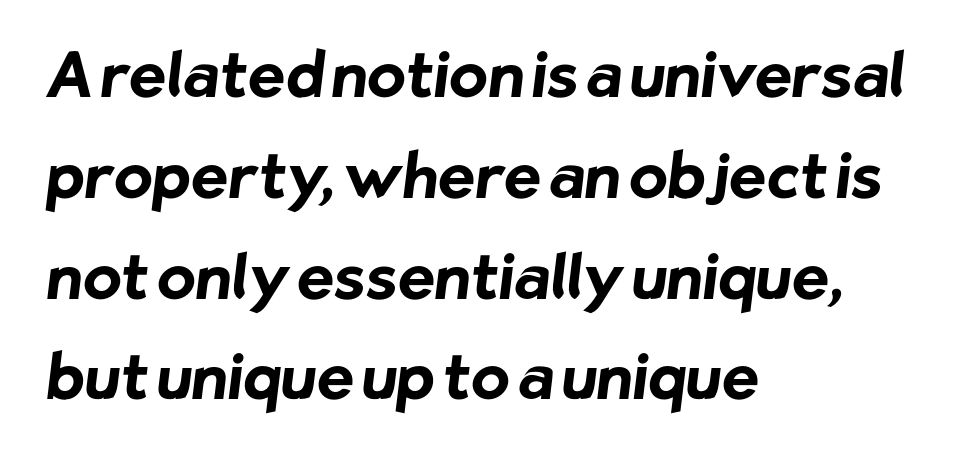
Think of a printed novel: that variable character pitch is what you see here. Reading down the column, the eye jumps a familiar distance to each next line. A bare baseline throughout the passage. Reading down the block, your eye returns to a fixed left position each line. Pretty heavy lettering here — definitely bold. Inter-character spacing is left at the font's built-in metrics.
